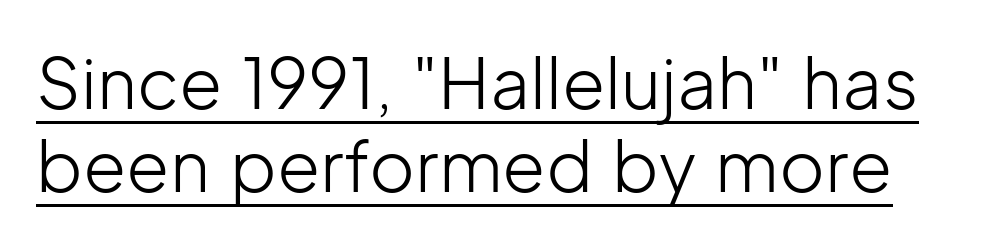
The image shows 70 px light sans-serif type, upright; set line spacing 1.19x, normal letter spacing, underlined; low stroke contrast and a medium x-height.
